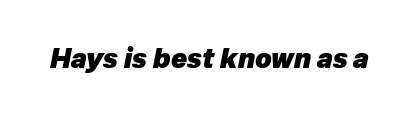
Notice how thick the strokes are: this is what a full bold looks like. Default kerning and tracking; the words read as compact shapes. The words here are not underlined. Slanted lettering throughout.
